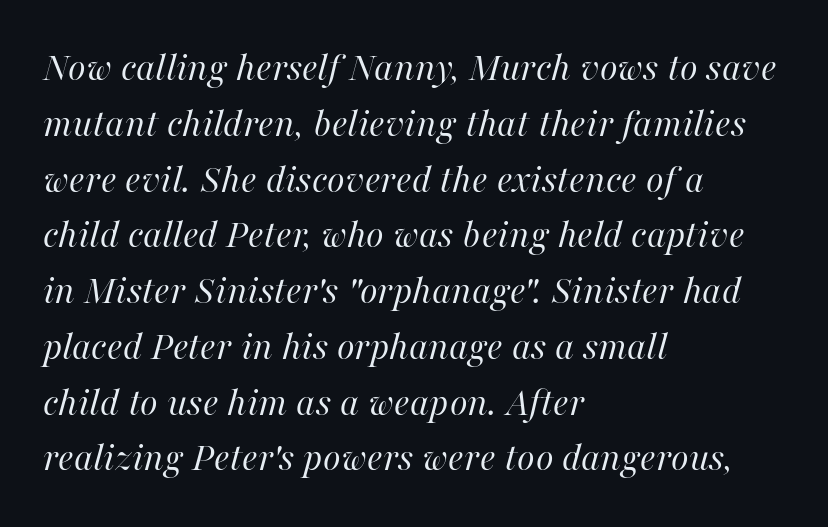
{"italic": "yes", "lean": "right", "slant_degrees": 16, "bold": "no", "weight": "regular", "width": "normal", "stroke_contrast": "high", "x_height": "medium", "monospaced": "no", "underline": "no", "align": "left", "line_spacing": "normal", "line_spacing_ratio": 1.36, "letter_spacing": "normal", "letter_spacing_em": 0.0, "glyph_px": 41}
